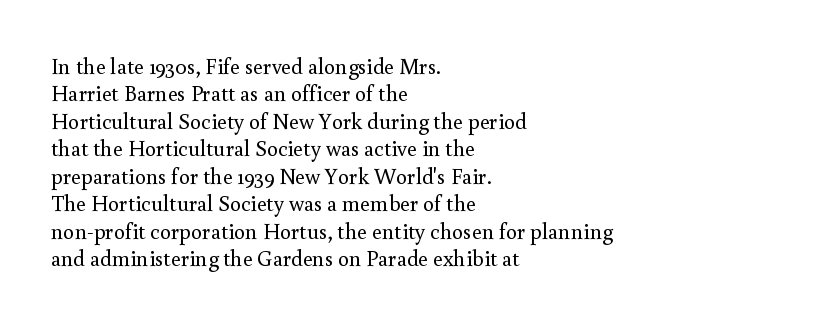
Counters stay open thanks to moderate or lighter strokes. All the whitespace from short lines collects on the right. Normally led — the rows are evenly, conventionally spaced. The glyphs are unaccompanied by any horizontal stroke below them.
